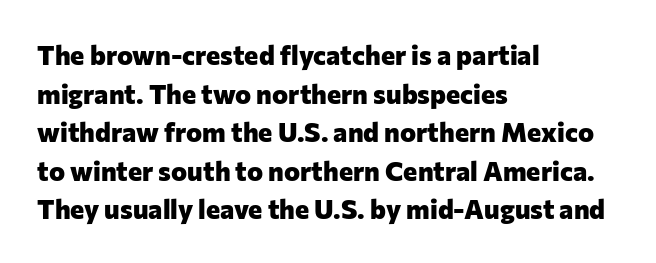
{"italic": "no", "bold": "yes", "underline": "no", "align": "left", "line_spacing": "normal", "line_spacing_ratio": 1.43, "letter_spacing": "normal", "letter_spacing_em": 0.0, "glyph_px": 27}
